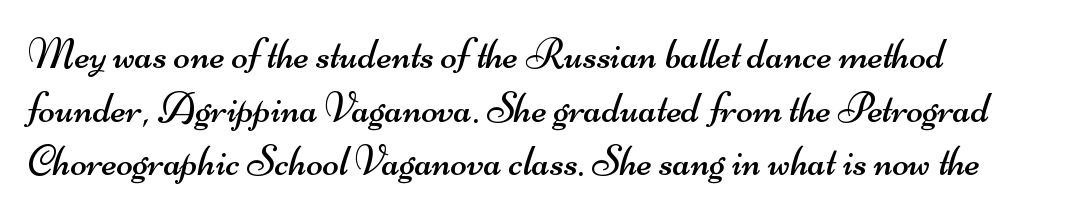
The baseline area is clear. The typeface chosen for these lines omits serifs. Regular leading. The letters sit at their default tracking, neither squeezed nor spread. Is the type heavy? It reads as light-to-regular instead. Varying glyph widths throughout — classic text-font behaviour.
